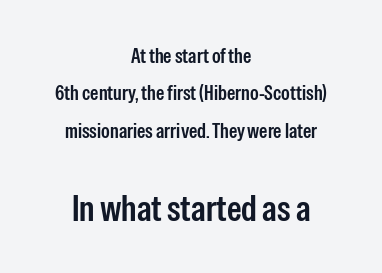
The image shows 37 px condensed sans-serif type, upright; set centered, line spacing 1.78x, normal letter spacing, not underlined; the second (bottom) block is 1.76x larger; low stroke contrast and a medium x-height.
